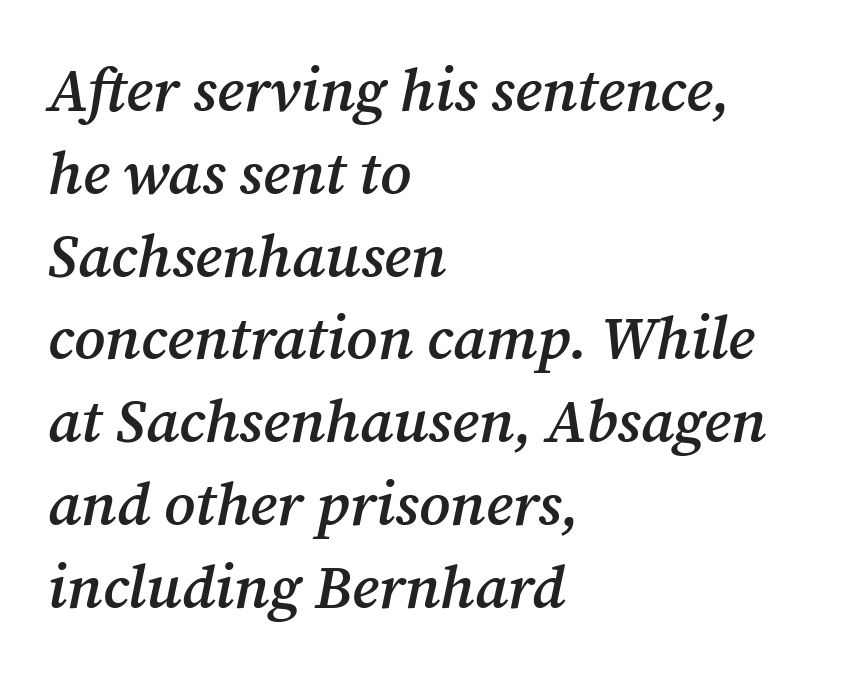
Q: Is the text bold? A: Semi-bold.
Q: Is the text italic (slanted)? A: Yes, it leans right by about 12 degrees.
Q: Is the typeface a serif or a sans-serif typeface? A: Serif.
Q: Is the text underlined? A: No.
Q: How is the paragraph aligned? A: Left-aligned.
Q: Is the spacing between letters normal or unusually wide? A: Normal.
Q: Is the spacing between lines tight, normal or loose? A: Normal.
Q: Width (condensed, normal, or wide)? A: Normal.
Q: Stroke contrast? A: Medium.
Q: x-height? A: Medium.
Q: Monospaced? A: No.
